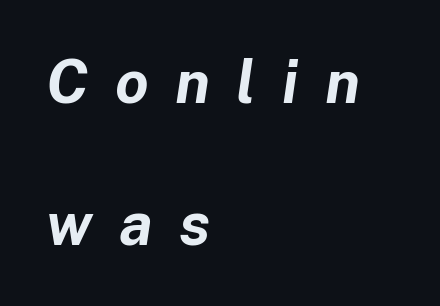
{"italic": "yes", "lean": "right", "slant_degrees": 8, "bold": "yes", "weight": "bold", "width": "normal", "stroke_contrast": "low", "x_height": "medium", "monospaced": "no", "underline": "no", "align": "left", "line_spacing": "loose", "line_spacing_ratio": 2.37, "letter_spacing": "wide", "letter_spacing_em": 0.44, "glyph_px": 60}
